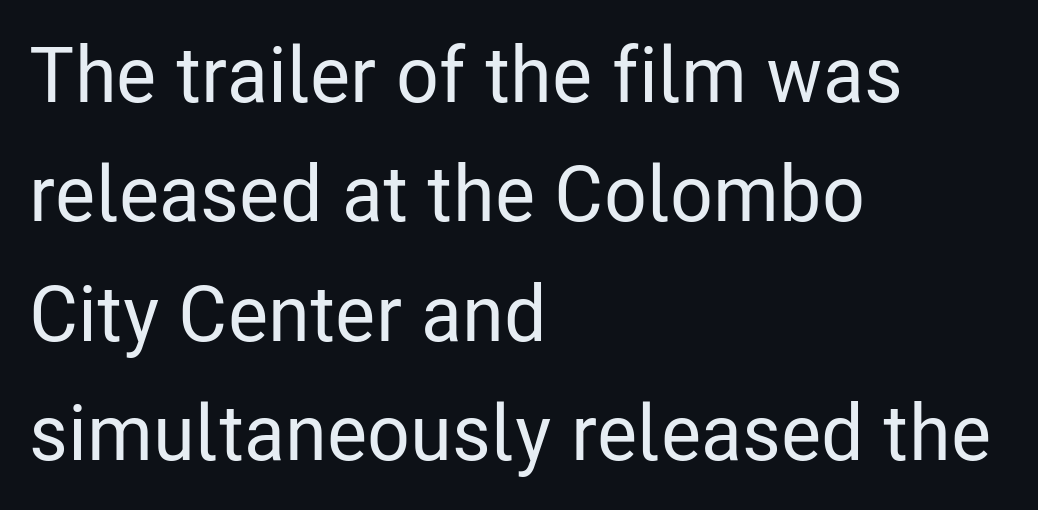
Q: Is the text italic (slanted)? A: No, it is upright.
Q: Is the typeface a serif or a sans-serif typeface? A: Sans-serif.
Q: Is the text underlined? A: No.
Q: How is the paragraph aligned? A: Left-aligned.
Q: Is the spacing between letters normal or unusually wide? A: Normal.
Q: Is the spacing between lines tight, normal or loose? A: Normal.
Q: Width (condensed, normal, or wide)? A: Condensed.
Q: Stroke contrast? A: Low.
Q: x-height? A: Medium.
Q: Monospaced? A: No.
